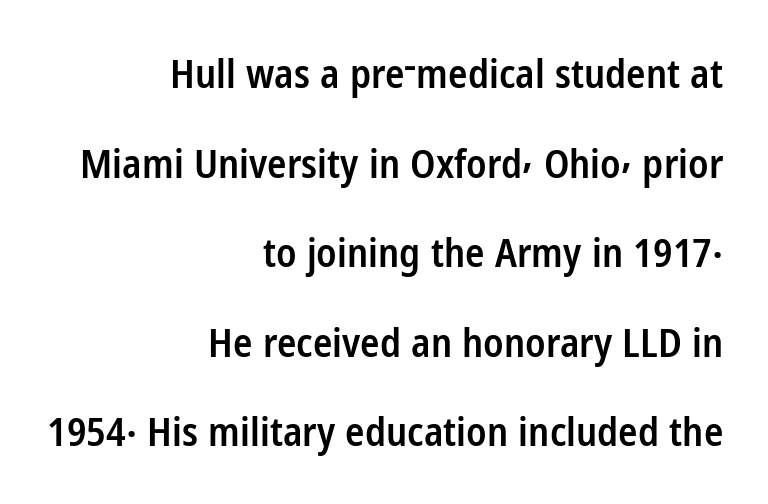
The image shows 40 px semibold, condensed sans-serif type, upright; set right-aligned, loose line spacing (2.24x), normal letter spacing, not underlined; low stroke contrast and a medium x-height.
